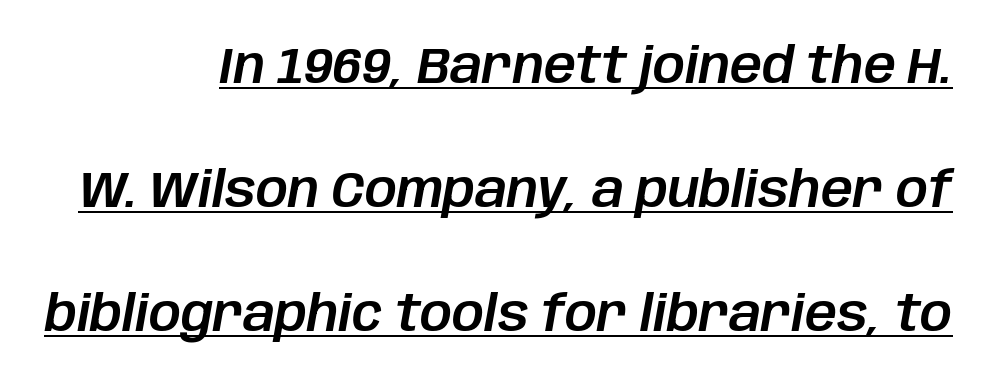
{"italic": "yes", "lean": "right", "slant_degrees": 10, "width": "normal", "stroke_contrast": "low", "x_height": "large", "monospaced": "no", "underline": "yes", "align": "right", "line_spacing": "loose", "line_spacing_ratio": 2.48, "letter_spacing": "normal", "letter_spacing_em": 0.0, "glyph_px": 50}
